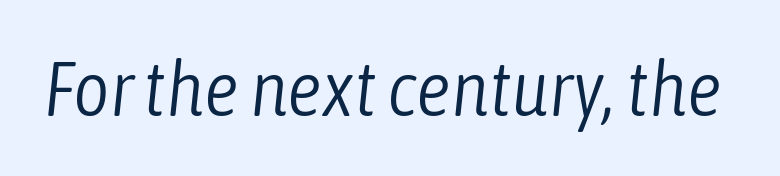
Q: Is the text bold? A: No.
Q: Is the text italic (slanted)? A: Yes, it leans right by about 6 degrees.
Q: Is the text underlined? A: No.
Q: Is the spacing between letters normal or unusually wide? A: Normal.
Q: Width (condensed, normal, or wide)? A: Condensed.
Q: Stroke contrast? A: Low.
Q: x-height? A: Medium.
Q: Monospaced? A: No.
